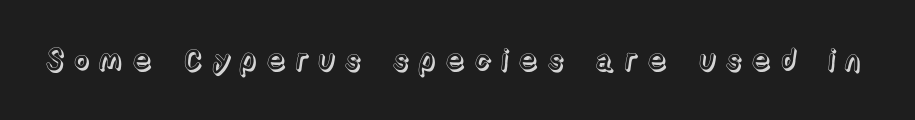
Spacing verdict: proportional, widths tailored to each character. Unmarked baselines from the first word to the last. What stands out about the letter spacing? Its width — letters are far apart.
